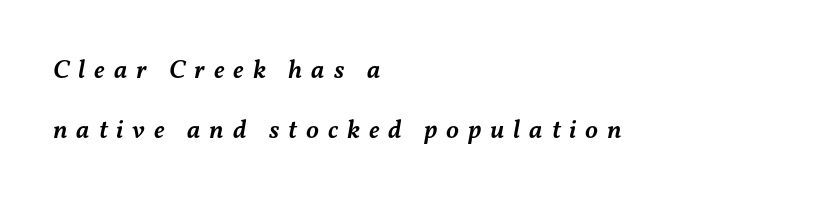
Whoever set this chose breathing room over compactness in the vertical rhythm. The paragraph shown leans on its left margin. The space directly below the letters is spotless. The rendering applies a slant to the glyphs. Caption: expanded tracking, letters set apart.
